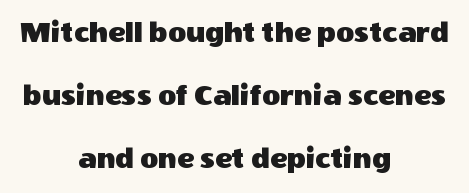
Q: Is the text italic (slanted)? A: No, it is upright.
Q: Is the typeface a serif or a sans-serif typeface? A: Sans-serif.
Q: Is the text underlined? A: No.
Q: How is the paragraph aligned? A: Centered.
Q: Is the spacing between letters normal or unusually wide? A: Normal.
Q: Is the spacing between lines tight, normal or loose? A: Loose.
Q: Width (condensed, normal, or wide)? A: Normal.
Q: x-height? A: Large.
Q: Monospaced? A: No.
